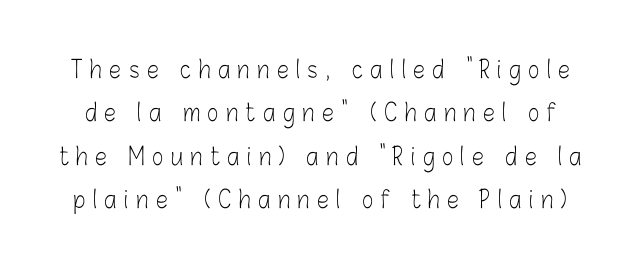
{"italic": "no", "bold": "no", "underline": "no", "line_spacing_ratio": 1.81, "letter_spacing": "wide", "letter_spacing_em": 0.32, "glyph_px": 24}
